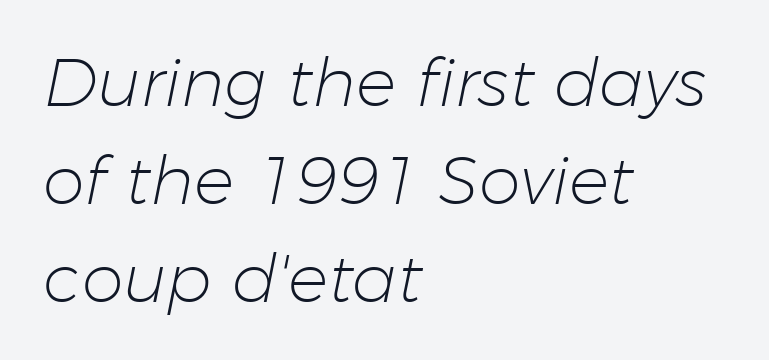
The image shows 67 px light type, italic (leaning right); set left-aligned, normal line spacing (1.46x), normal letter spacing, not underlined; low stroke contrast and a medium x-height.
